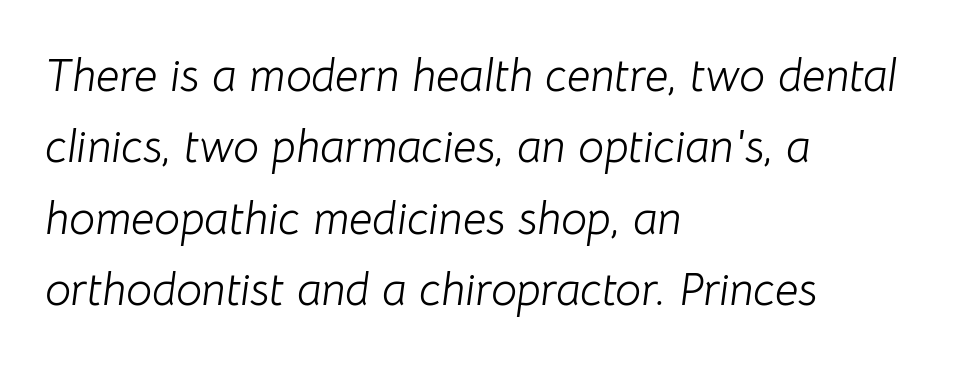
Italic: yes, the glyphs are oblique. Stems here are at most as thick as an everyday book face. Observe the ordinary spacing: letters are neighbours, not strangers. Successive baselines arrive at the customary interval. Do the characters align in a grid? No, the font is proportional. Rule under the text: the space is simply empty.
